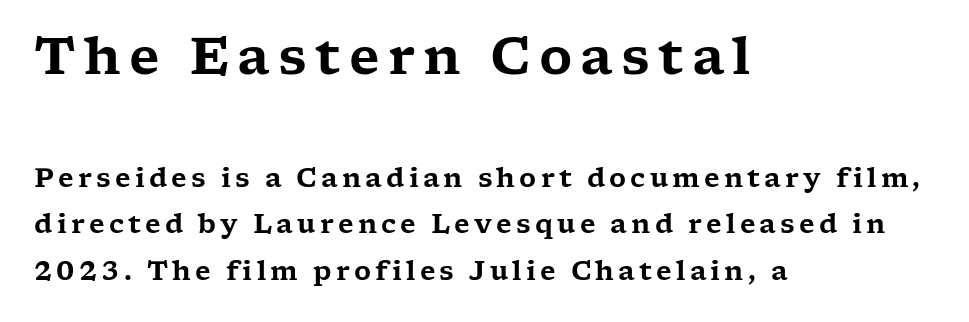
{"serif": "yes", "italic": "no", "width": "wide", "stroke_contrast": "low", "x_height": "medium", "monospaced": "no", "underline": "no", "align": "left", "line_spacing_ratio": 1.8, "larger_block": "first", "size_ratio": 1.96, "glyph_px": 51}
